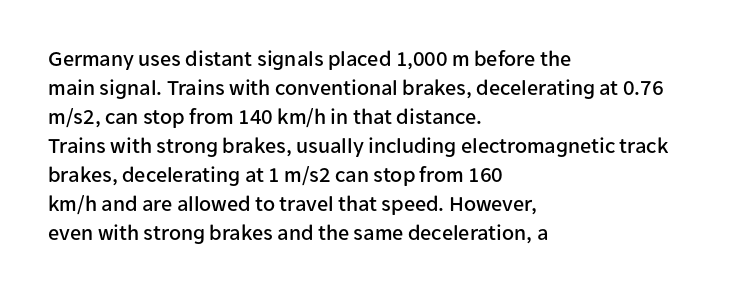
It's the straight-up-and-down kind of type. The horizontal fit of the characters is conventional and even. These lines are set flush left with a ragged right edge. Glance below the letters and you will spot only blank space.
